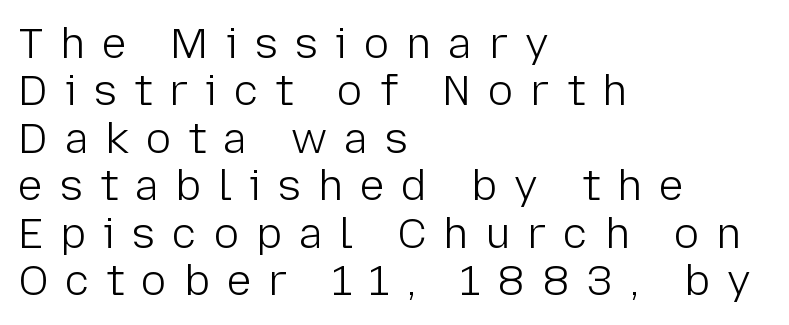
The image shows 42 px light sans-serif type, upright; set left-aligned, tight line spacing (1.13x), unusually wide letter spacing (+0.4 em), not underlined; low stroke contrast and a medium x-height.
